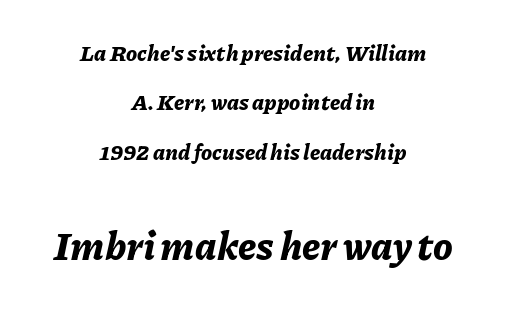
The image shows 39 px bold type, italic (leaning right); set centered, loose line spacing (2.25x), normal letter spacing, not underlined; the second (bottom) block is 1.77x larger; low stroke contrast and a medium x-height.
